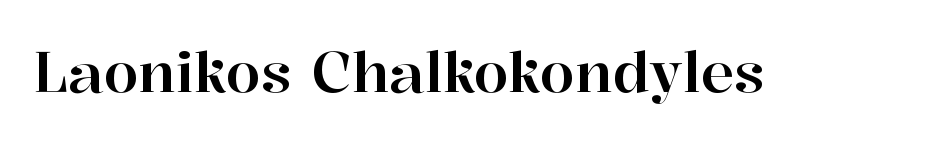
Q: Is the text italic (slanted)? A: No, it is upright.
Q: Is the typeface a serif or a sans-serif typeface? A: Serif.
Q: Is the text underlined? A: No.
Q: Is the spacing between letters normal or unusually wide? A: Normal.
Q: Width (condensed, normal, or wide)? A: Normal.
Q: Stroke contrast? A: High.
Q: x-height? A: Medium.
Q: Monospaced? A: No.
